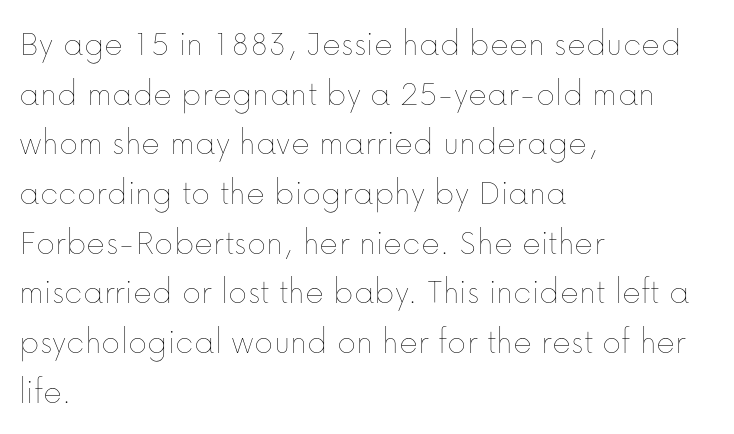
Q: Is the text bold? A: No.
Q: Is the text italic (slanted)? A: No, it is upright.
Q: Is the text underlined? A: No.
Q: How is the paragraph aligned? A: Left-aligned.
Q: Is the spacing between letters normal or unusually wide? A: Normal.
Q: Is the spacing between lines tight, normal or loose? A: Normal.
Q: Width (condensed, normal, or wide)? A: Normal.
Q: Stroke contrast? A: Low.
Q: x-height? A: Medium.
Q: Monospaced? A: No.
